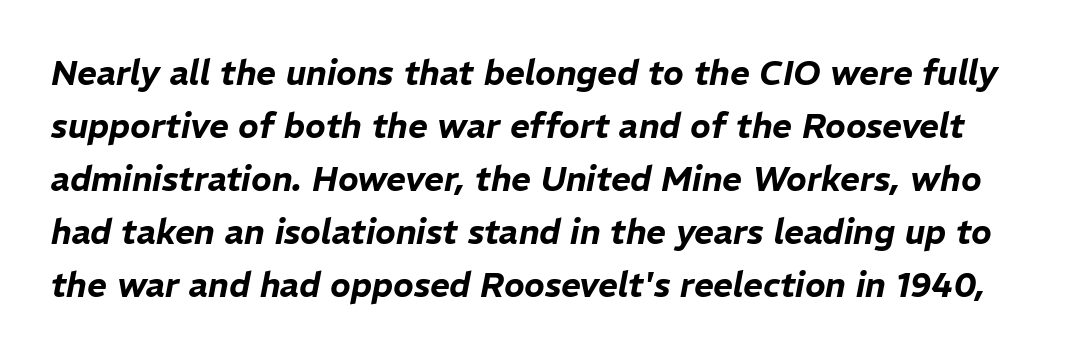
Q: Is the text italic (slanted)? A: Yes, it leans right by about 11 degrees.
Q: Is the text underlined? A: No.
Q: Is the spacing between letters normal or unusually wide? A: Normal.
Q: Is the spacing between lines tight, normal or loose? A: Normal.
Q: Width (condensed, normal, or wide)? A: Normal.
Q: Stroke contrast? A: Low.
Q: x-height? A: Medium.
Q: Monospaced? A: No.
